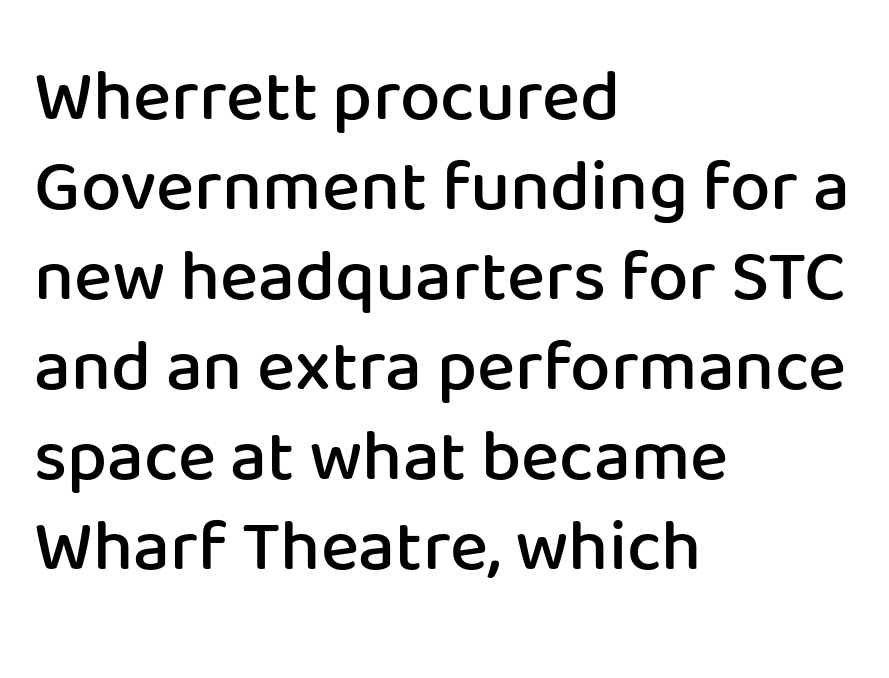
Honestly, there is no underline to notice here at all. A semibold gives these letters moderate extra thickness, short of bold. These lines are composed in type without serifs. The designer left line spacing at the default. Looks like regular typesetting: each glyph gets only the width it needs.
